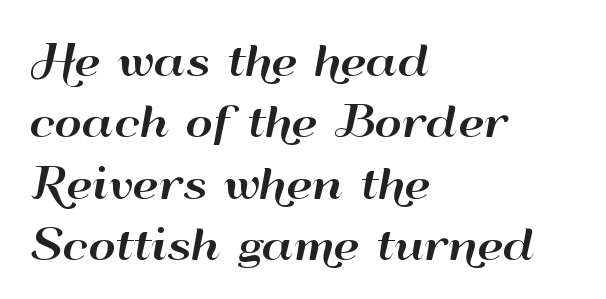
The image shows 42 px wide sans-serif type; set left-aligned, normal line spacing (1.46x), normal letter spacing, not underlined; high stroke contrast and a small x-height.
